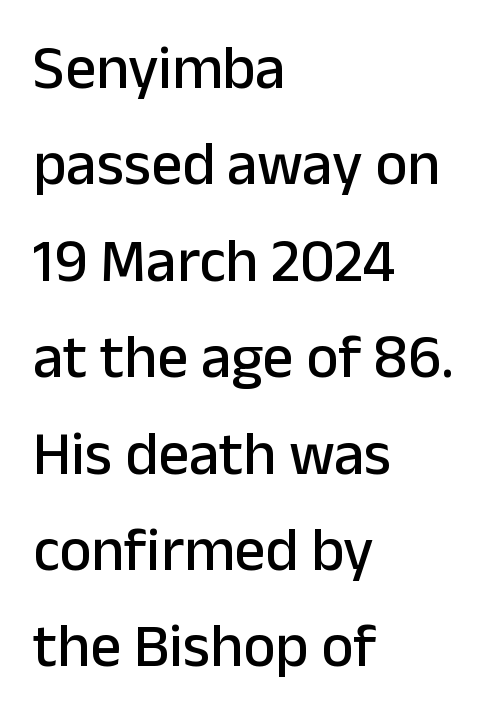
Q: Is the text italic (slanted)? A: No, it is upright.
Q: Is the typeface a serif or a sans-serif typeface? A: Sans-serif.
Q: Is the text underlined? A: No.
Q: How is the paragraph aligned? A: Left-aligned.
Q: Is the spacing between letters normal or unusually wide? A: Normal.
Q: Is the spacing between lines tight, normal or loose? A: Normal.
Q: Width (condensed, normal, or wide)? A: Normal.
Q: Stroke contrast? A: Low.
Q: x-height? A: Medium.
Q: Monospaced? A: No.
